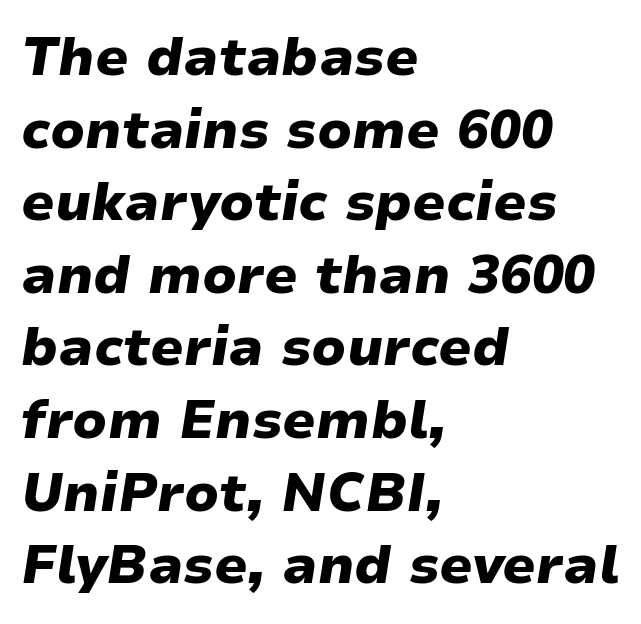
{"italic": "yes", "lean": "right", "slant_degrees": 9, "bold": "yes", "weight": "heavy", "width": "wide", "stroke_contrast": "low", "x_height": "medium", "monospaced": "no", "underline": "no", "align": "left", "line_spacing": "normal", "line_spacing_ratio": 1.37, "letter_spacing": "normal", "letter_spacing_em": 0.0, "glyph_px": 53}
